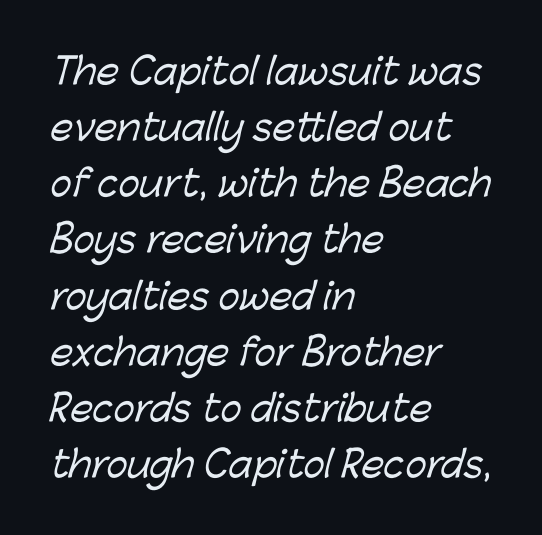
The image shows 36 px sans-serif type; set left-aligned, normal line spacing (1.56x), normal letter spacing, not underlined; low stroke contrast and a medium x-height.
